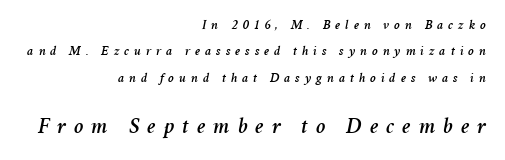
The second block has been scaled up relative to the first. The tracking reads as deliberately expanded to a designer's eye. Observe the lean: these are italic letterforms. Horizontally, the lines are justified to the trailing edge only. Bare-footed words on every line.
